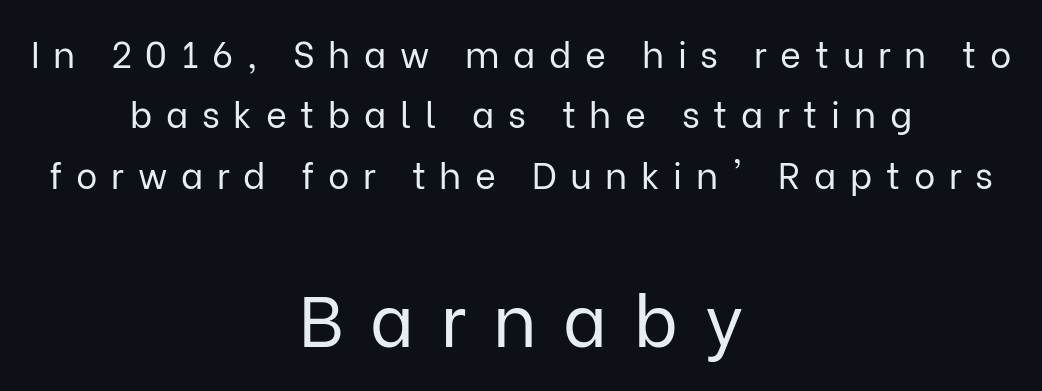
Each row of text sits above clean, open space. Weight class: somewhere from thin through regular. One-word summary of the alignment: center. These lines are composed in type without serifs. You can tell it's not italic because the verticals are truly vertical.
